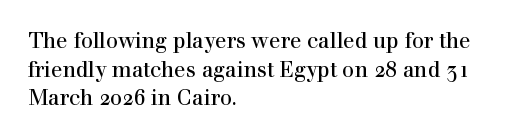
Q: Is the text italic (slanted)? A: No, it is upright.
Q: Is the text underlined? A: No.
Q: How is the paragraph aligned? A: Left-aligned.
Q: Is the spacing between letters normal or unusually wide? A: Normal.
Q: Is the spacing between lines tight, normal or loose? A: Normal.
